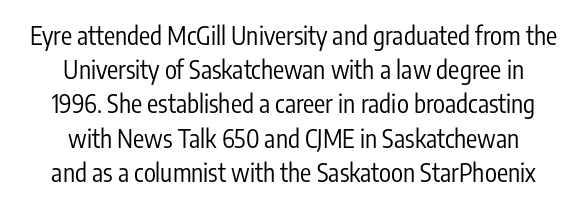
{"italic": "no", "bold": "no", "underline": "no", "align": "center", "line_spacing": "normal", "line_spacing_ratio": 1.37, "letter_spacing": "normal", "letter_spacing_em": 0.0, "glyph_px": 25}
